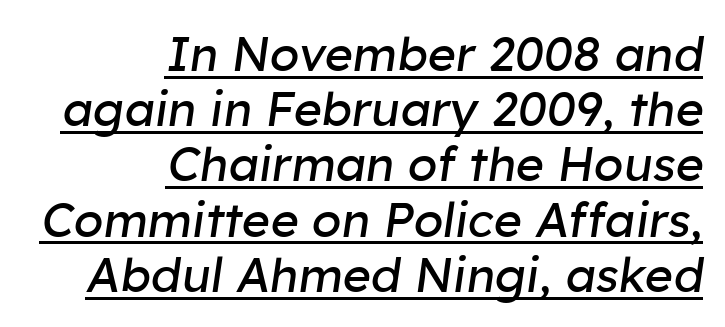
{"italic": "yes", "lean": "right", "slant_degrees": 8, "bold": "no", "weight": "regular", "width": "normal", "stroke_contrast": "low", "x_height": "medium", "monospaced": "no", "underline": "yes", "align": "right", "line_spacing": "tight", "line_spacing_ratio": 1.15, "letter_spacing": "normal", "letter_spacing_em": 0.0, "glyph_px": 48}
